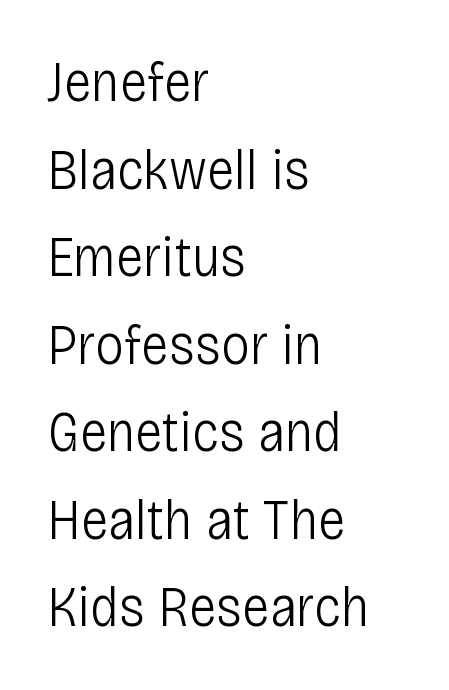
The image shows 58 px light, condensed sans-serif type, upright; set left-aligned, normal line spacing (1.51x), normal letter spacing, not underlined; low stroke contrast and a large x-height.
